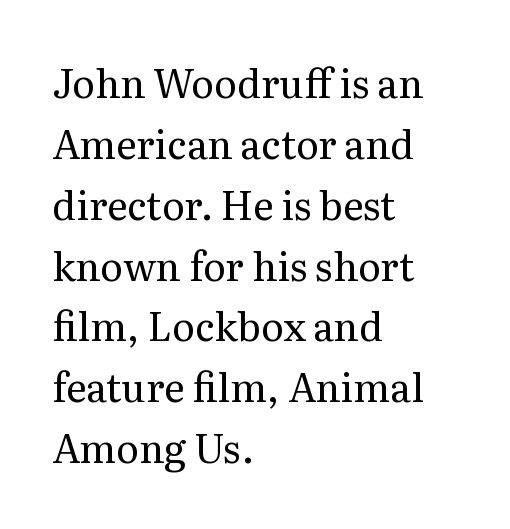
The image shows 39 px regular-weight serif type, upright; set left-aligned, normal line spacing (1.56x), normal letter spacing, not underlined; medium stroke contrast and a medium x-height.
